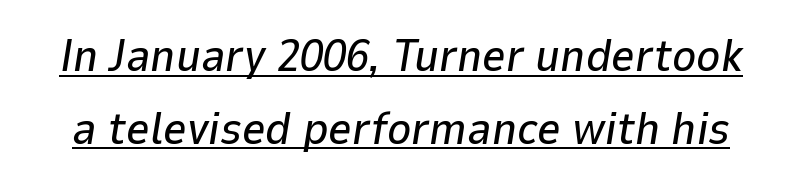
The image shows 46 px text type, italic (leaning right); set normal line spacing (1.58x), normal letter spacing, underlined; low stroke contrast and a medium x-height.
